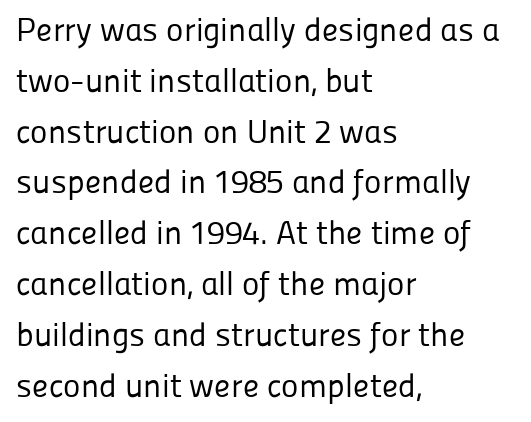
Decoration check: the copy has no underline. Inter-character spacing is left at the font's built-in metrics. A light-to-regular cut is what we see here. Letterform terminals end flat and unadorned throughout the passage. The rendering uses a moderate line-height, typical for paragraphs.
